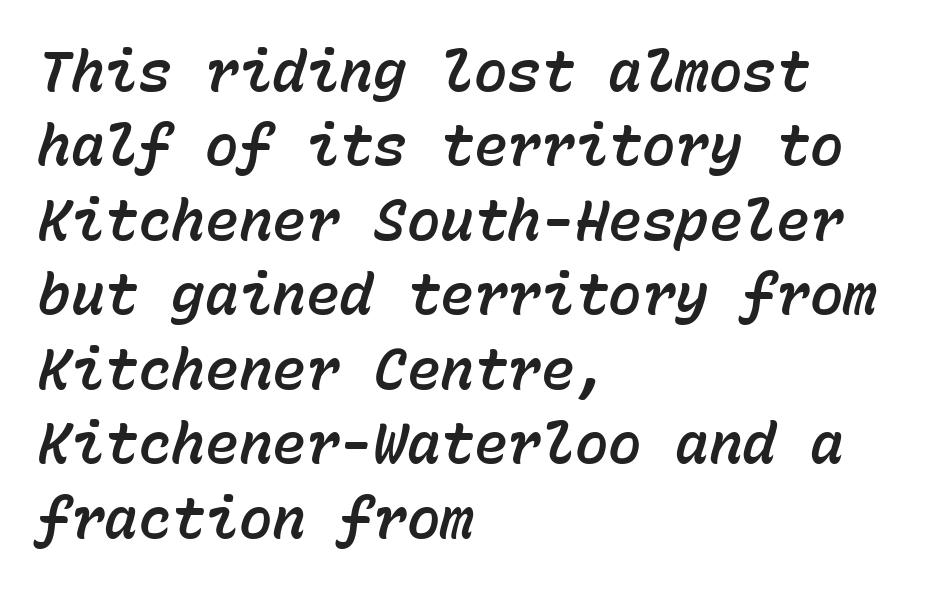
The image shows 56 px text type, italic (leaning right), monospaced; set left-aligned, normal line spacing (1.33x), normal letter spacing, not underlined; low stroke contrast and a medium x-height.
